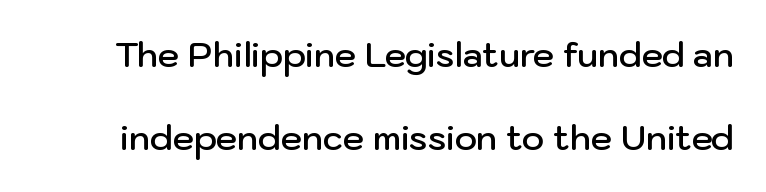
The image shows 34 px semibold sans-serif type, upright; set loose line spacing (2.43x), normal letter spacing, not underlined; low stroke contrast and a medium x-height.
